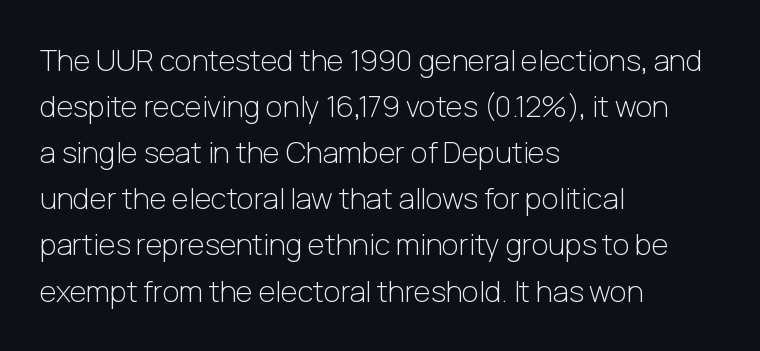
Compared with typical paragraphs, the rows here are spaced about the same. A clean baseline with only descenders dipping below it. You could not count columns in this text — the font is proportionally spaced. In terms of posture, this sample is upright. This is sans-serif lettering, the kind often seen on screens and signage.
